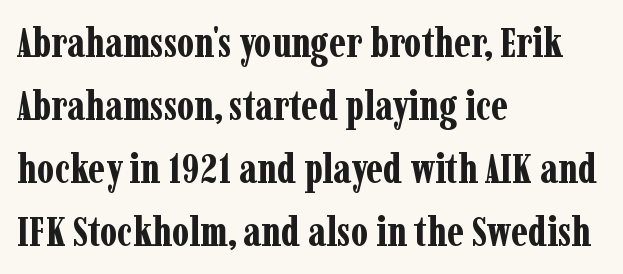
The image shows 42 px bold, condensed serif type, upright; set left-aligned, normal line spacing (1.5x), normal letter spacing, not underlined; low stroke contrast and a medium x-height.
